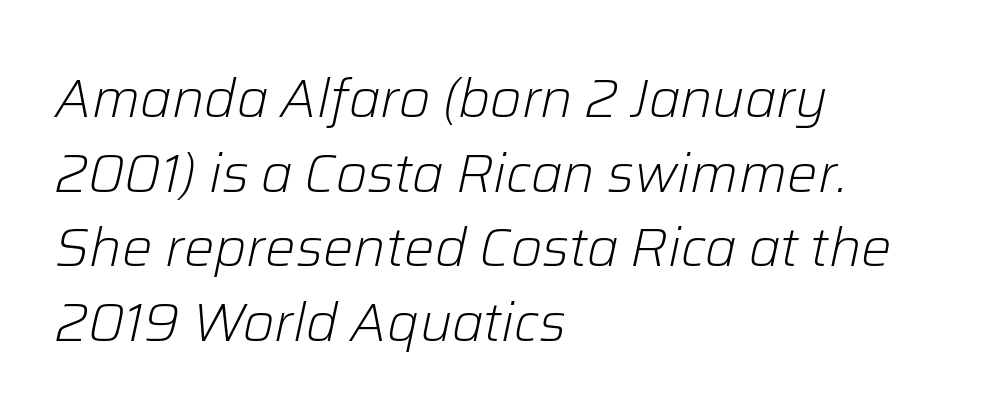
Q: Is the text bold? A: No.
Q: Is the text italic (slanted)? A: Yes, it leans right by about 12 degrees.
Q: Is the text underlined? A: No.
Q: How is the paragraph aligned? A: Left-aligned.
Q: Is the spacing between letters normal or unusually wide? A: Normal.
Q: Is the spacing between lines tight, normal or loose? A: Normal.
Q: Width (condensed, normal, or wide)? A: Normal.
Q: Stroke contrast? A: Low.
Q: x-height? A: Medium.
Q: Monospaced? A: No.
